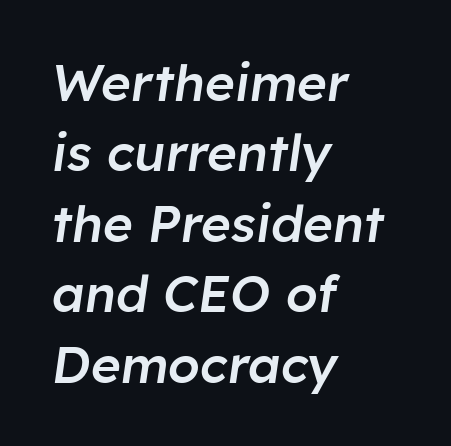
Here the designer chose a conventional face with non-uniform glyph widths. The line texture is even and compact thanks to regular tracking. All the whitespace from short lines collects on the right. The typesetting leans somewhat heavy: a semibold.
